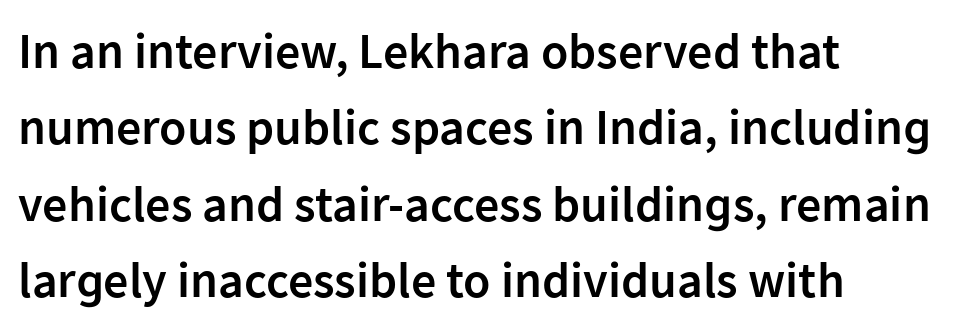
{"serif": "no", "italic": "no", "bold": "semi", "weight": "semibold", "width": "normal", "stroke_contrast": "low", "x_height": "medium", "monospaced": "no", "underline": "no", "align": "left", "line_spacing": "normal", "line_spacing_ratio": 1.53, "letter_spacing": "normal", "letter_spacing_em": 0.0, "glyph_px": 50}
